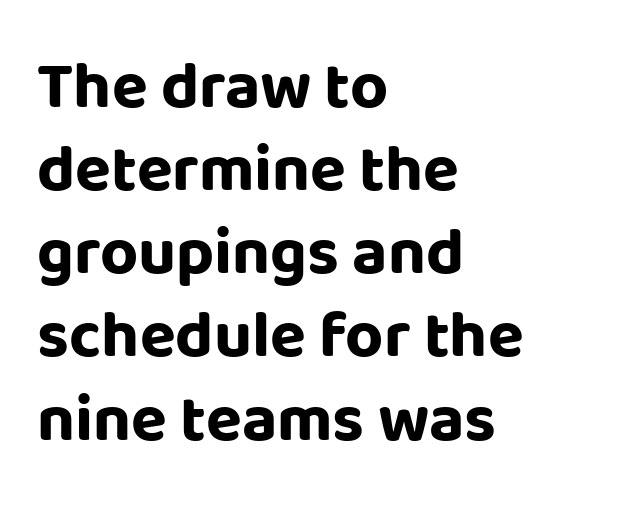
{"serif": "no", "italic": "no", "bold": "yes", "weight": "bold", "width": "normal", "stroke_contrast": "low", "x_height": "large", "monospaced": "no", "underline": "no", "align": "left", "line_spacing": "normal", "line_spacing_ratio": 1.26, "letter_spacing": "normal", "letter_spacing_em": 0.0, "glyph_px": 66}
